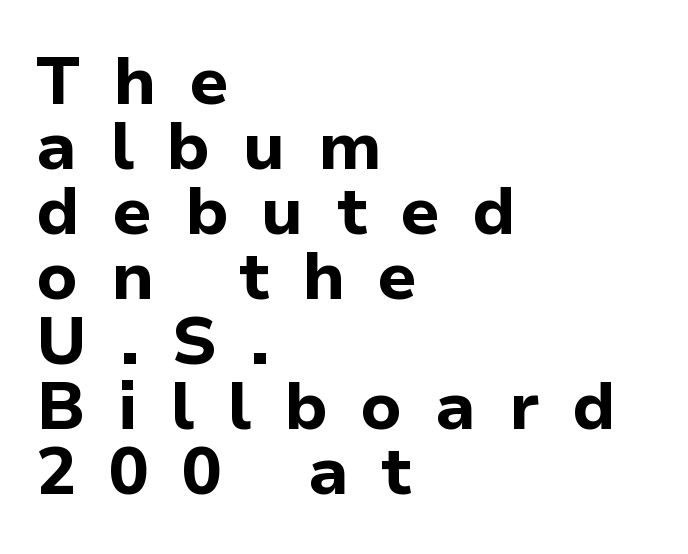
The image shows 67 px bold sans-serif type, upright; set left-aligned, tight line spacing (0.97x), unusually wide letter spacing (+0.49 em), not underlined; low stroke contrast and a medium x-height.
